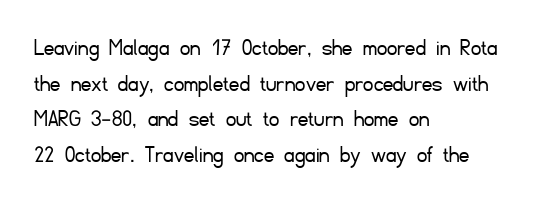
Q: Is the text bold? A: No.
Q: Is the text italic (slanted)? A: No, it is upright.
Q: Is the text underlined? A: No.
Q: How is the paragraph aligned? A: Left-aligned.
Q: Is the spacing between letters normal or unusually wide? A: Normal.
Q: Is the spacing between lines tight, normal or loose? A: Normal.
